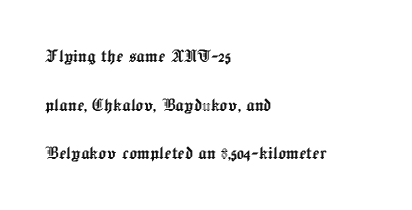
{"italic": "no", "underline": "no", "align": "left", "line_spacing": "loose", "line_spacing_ratio": 2.31, "letter_spacing": "normal", "letter_spacing_em": 0.0, "glyph_px": 21}
